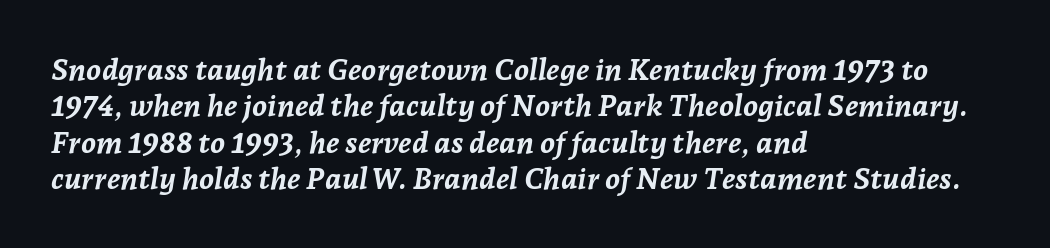
Q: Is the text bold? A: Yes.
Q: Is the text italic (slanted)? A: Yes, it leans right by about 7 degrees.
Q: Is the text underlined? A: No.
Q: How is the paragraph aligned? A: Left-aligned.
Q: Is the spacing between letters normal or unusually wide? A: Normal.
Q: Width (condensed, normal, or wide)? A: Normal.
Q: Stroke contrast? A: Low.
Q: x-height? A: Medium.
Q: Monospaced? A: No.
